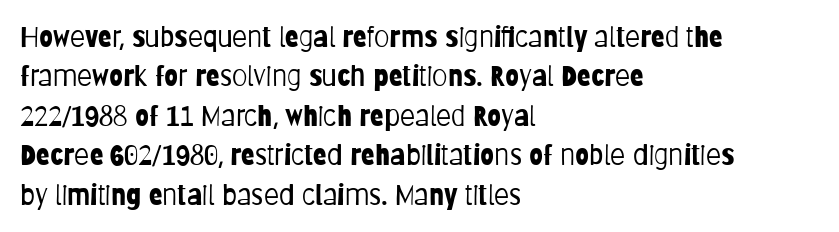
The image shows 28 px light, condensed sans-serif type, upright; set left-aligned, normal line spacing (1.41x), normal letter spacing, not underlined; low stroke contrast and a large x-height.
